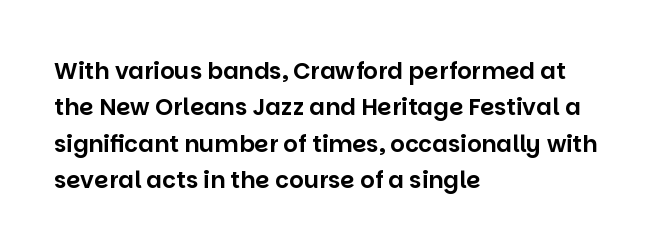
Q: Is the text italic (slanted)? A: No, it is upright.
Q: Is the text underlined? A: No.
Q: How is the paragraph aligned? A: Left-aligned.
Q: Is the spacing between letters normal or unusually wide? A: Normal.
Q: Is the spacing between lines tight, normal or loose? A: Normal.
